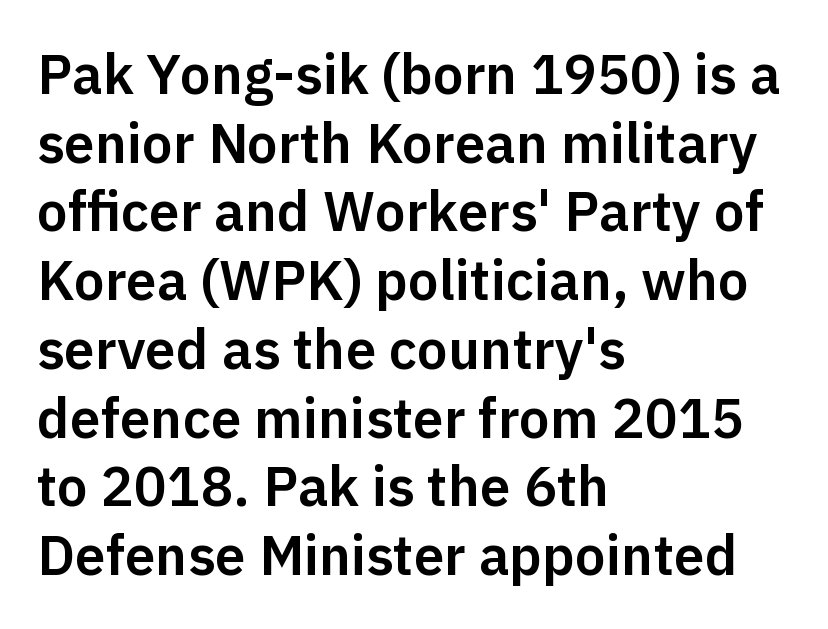
{"serif": "no", "italic": "no", "width": "normal", "stroke_contrast": "low", "x_height": "medium", "monospaced": "no", "underline": "no", "align": "left", "line_spacing": "normal", "line_spacing_ratio": 1.25, "letter_spacing": "normal", "letter_spacing_em": 0.0, "glyph_px": 55}
